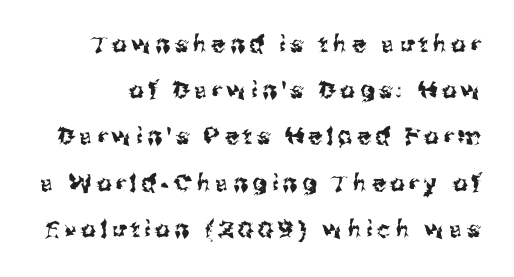
Q: Is the text italic (slanted)? A: No, it is upright.
Q: Is the text underlined? A: No.
Q: Is the spacing between letters normal or unusually wide? A: Unusually wide.
Q: Is the spacing between lines tight, normal or loose? A: Loose.
